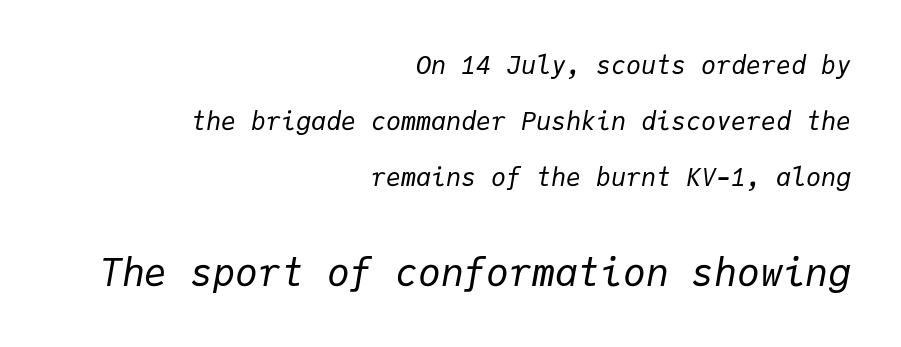
The area under the type is left untouched. Between one letter and the next there's only the usual sliver of space. A quiet, ordinary-to-light weight characterises the typeface. The designer gave the closing block more size than the opening block.
